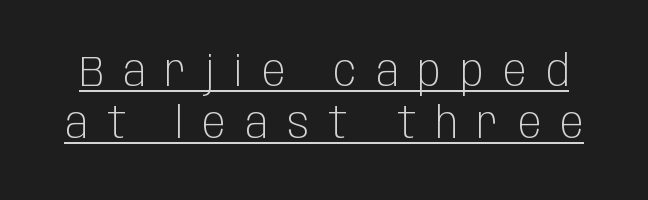
The image shows 43 px light, condensed sans-serif type, upright; set line spacing 1.2x, unusually wide letter spacing (+0.45 em), underlined; low stroke contrast and a large x-height.
